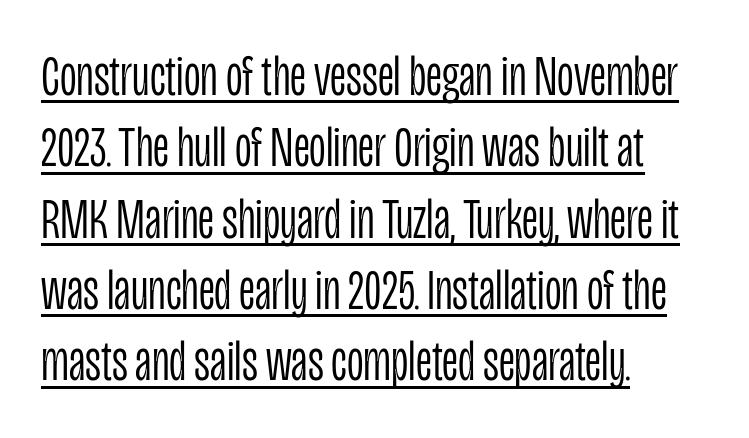
{"serif": "no", "italic": "no", "bold": "no", "weight": "light", "width": "condensed", "stroke_contrast": "low", "x_height": "large", "monospaced": "no", "underline": "yes", "align": "left", "line_spacing_ratio": 1.23, "letter_spacing": "normal", "letter_spacing_em": 0.0, "glyph_px": 58}
